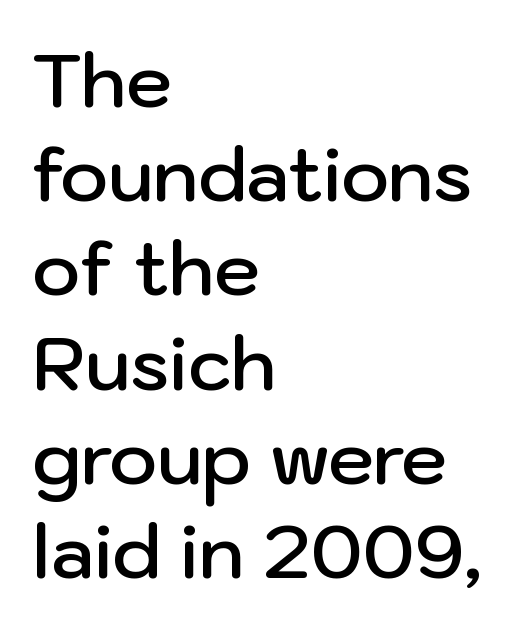
Caption: standard tracking, unaltered. Semibold letterforms, between regular and bold. Designer's note — italics off, roman on. This sample has the flowing, uneven cadence of proportional lettering. Descender tails drop into unmarked territory. The paragraph shown leans on its left margin.
